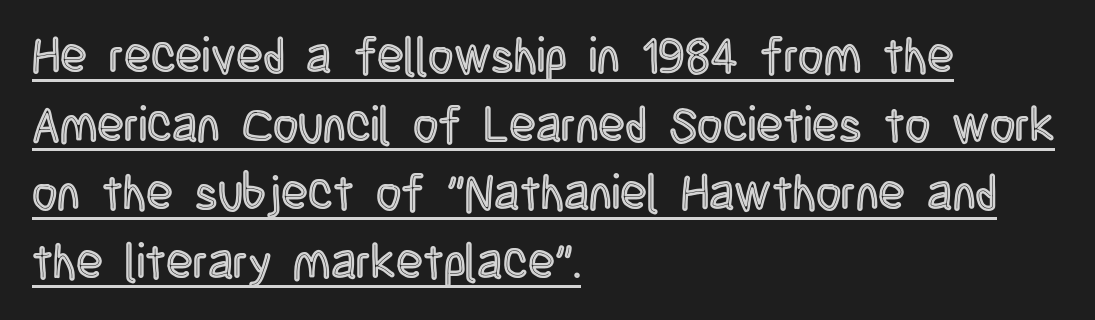
Q: Is the text italic (slanted)? A: No, it is upright.
Q: Is the text underlined? A: Yes.
Q: How is the paragraph aligned? A: Left-aligned.
Q: Is the spacing between letters normal or unusually wide? A: Normal.
Q: Is the spacing between lines tight, normal or loose? A: Normal.
Q: Width (condensed, normal, or wide)? A: Condensed.
Q: x-height? A: Large.
Q: Monospaced? A: No.
